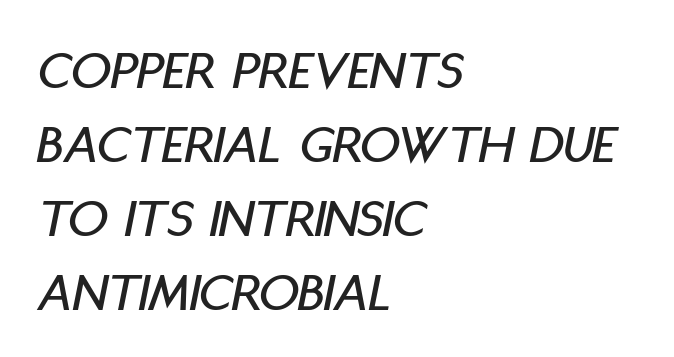
The image shows 56 px condensed type, italic (leaning right); set left-aligned, normal line spacing (1.32x), normal letter spacing, not underlined; low stroke contrast and a large x-height.
